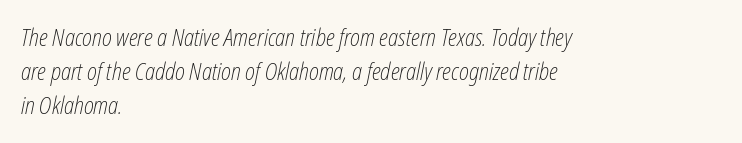
{"italic": "yes", "lean": "right", "slant_degrees": 12, "bold": "no", "underline": "no", "align": "left", "line_spacing": "normal", "line_spacing_ratio": 1.48, "letter_spacing": "normal", "letter_spacing_em": 0.0, "glyph_px": 23}
